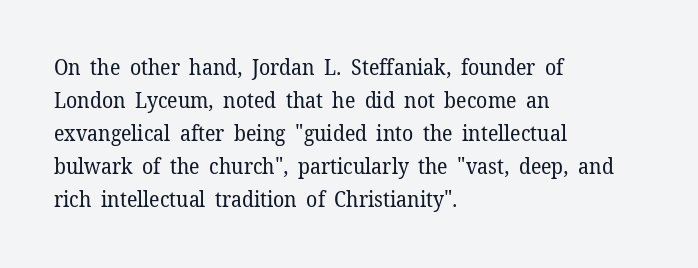
{"italic": "no", "bold": "no", "underline": "no", "align": "left", "line_spacing": "normal", "line_spacing_ratio": 1.57, "letter_spacing": "normal", "letter_spacing_em": 0.0, "glyph_px": 21}
